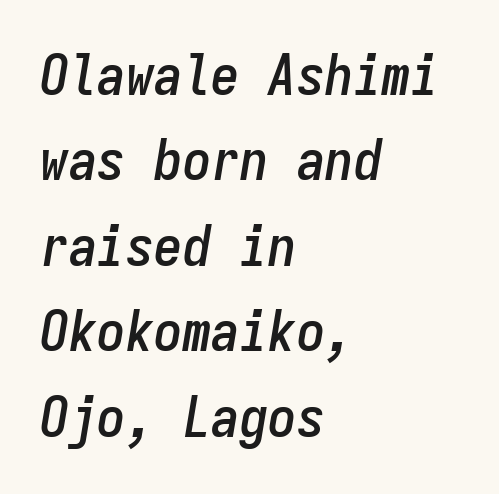
{"italic": "yes", "lean": "right", "slant_degrees": 9, "width": "condensed", "stroke_contrast": "low", "x_height": "medium", "monospaced": "yes", "underline": "no", "align": "left", "line_spacing": "normal", "line_spacing_ratio": 1.5, "letter_spacing": "normal", "letter_spacing_em": 0.0, "glyph_px": 57}
